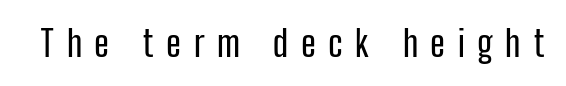
The image shows 36 px condensed sans-serif type, upright; set unusually wide letter spacing (+0.35 em), not underlined; low stroke contrast and a medium x-height.
